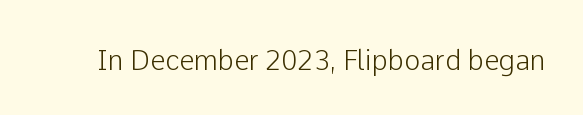
Q: Is the text italic (slanted)? A: No, it is upright.
Q: Is the text underlined? A: No.
Q: Is the spacing between letters normal or unusually wide? A: Normal.
